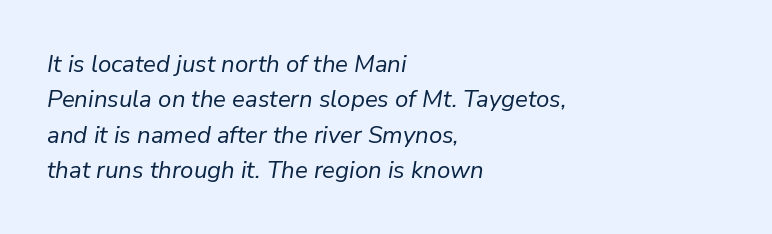
{"italic": "yes", "lean": "right", "slant_degrees": 9, "bold": "no", "underline": "no", "align": "left", "line_spacing": "normal", "line_spacing_ratio": 1.47, "letter_spacing": "normal", "letter_spacing_em": 0.0, "glyph_px": 24}
